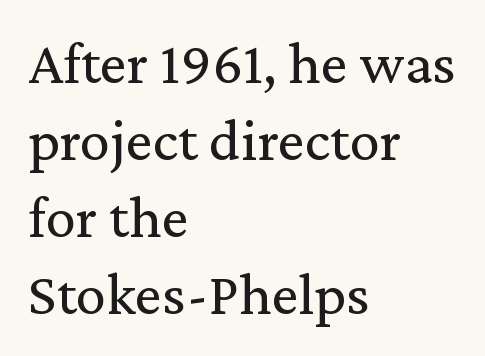
{"serif": "yes", "italic": "no", "bold": "no", "weight": "regular", "width": "normal", "stroke_contrast": "medium", "x_height": "medium", "monospaced": "no", "underline": "no", "align": "left", "line_spacing": "normal", "line_spacing_ratio": 1.26, "letter_spacing": "normal", "letter_spacing_em": 0.0, "glyph_px": 61}
